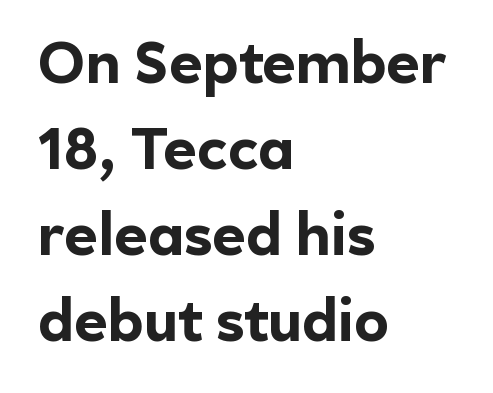
{"serif": "no", "italic": "no", "bold": "yes", "weight": "bold", "width": "normal", "x_height": "medium", "monospaced": "no", "underline": "no", "align": "left", "line_spacing": "normal", "line_spacing_ratio": 1.48, "letter_spacing": "normal", "letter_spacing_em": 0.0, "glyph_px": 58}
